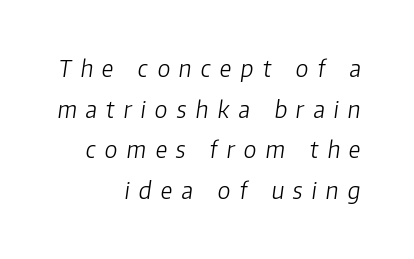
The image shows 23 px text type, italic (leaning right); set right-aligned, line spacing 1.77x, unusually wide letter spacing (+0.4 em), not underlined.
